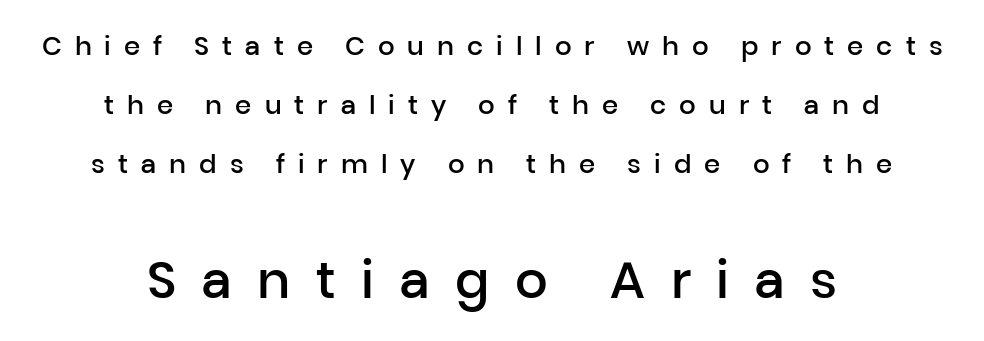
The image shows 51 px semibold sans-serif type, upright; set centered, loose line spacing (2.27x), unusually wide letter spacing (+0.5 em), not underlined; the second (bottom) block is 1.96x larger; low stroke contrast and a medium x-height.
